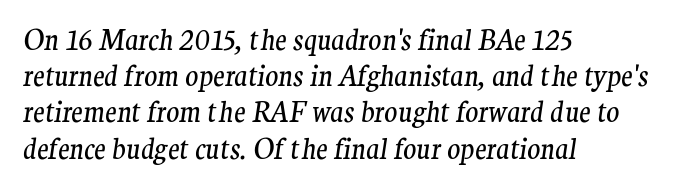
Q: Is the text bold? A: No.
Q: Is the text italic (slanted)? A: Yes, it leans right by about 9 degrees.
Q: Is the text underlined? A: No.
Q: How is the paragraph aligned? A: Left-aligned.
Q: Is the spacing between letters normal or unusually wide? A: Normal.
Q: Is the spacing between lines tight, normal or loose? A: Normal.
